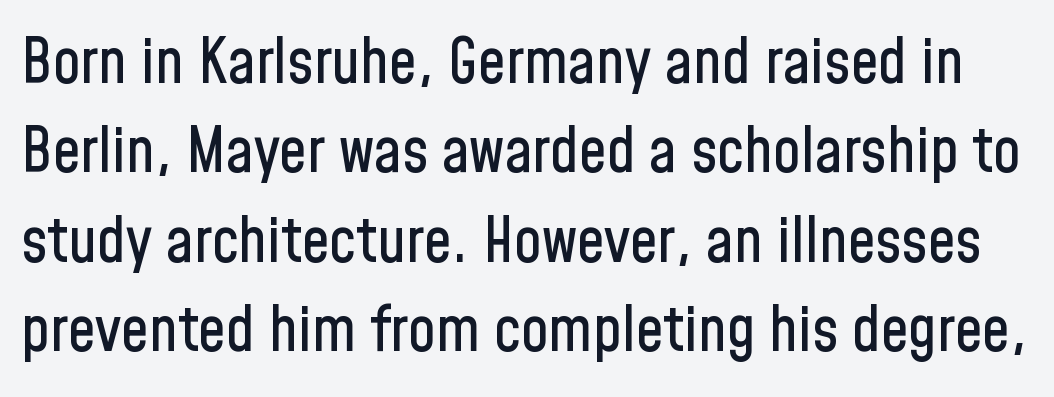
{"serif": "no", "italic": "no", "width": "condensed", "stroke_contrast": "low", "x_height": "medium", "monospaced": "no", "underline": "no", "line_spacing": "normal", "line_spacing_ratio": 1.44, "letter_spacing": "normal", "letter_spacing_em": 0.0, "glyph_px": 62}
